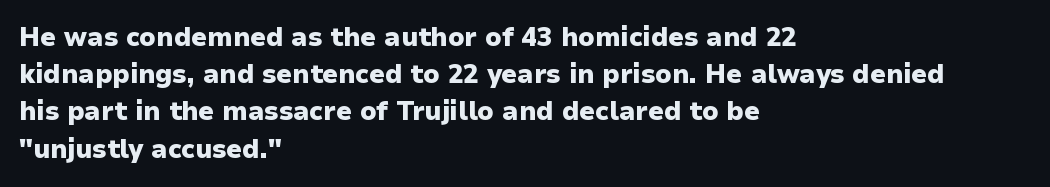
Q: Is the text bold? A: Yes.
Q: Is the text italic (slanted)? A: No, it is upright.
Q: Is the text underlined? A: No.
Q: How is the paragraph aligned? A: Left-aligned.
Q: Is the spacing between letters normal or unusually wide? A: Normal.
Q: Is the spacing between lines tight, normal or loose? A: Normal.
